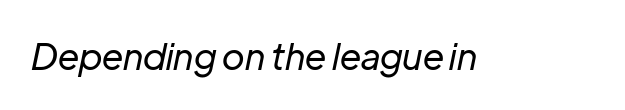
Q: Is the text bold? A: No.
Q: Is the text italic (slanted)? A: Yes, it leans right by about 12 degrees.
Q: Is the text underlined? A: No.
Q: Is the spacing between letters normal or unusually wide? A: Normal.
Q: Width (condensed, normal, or wide)? A: Normal.
Q: Stroke contrast? A: Low.
Q: x-height? A: Medium.
Q: Monospaced? A: No.
